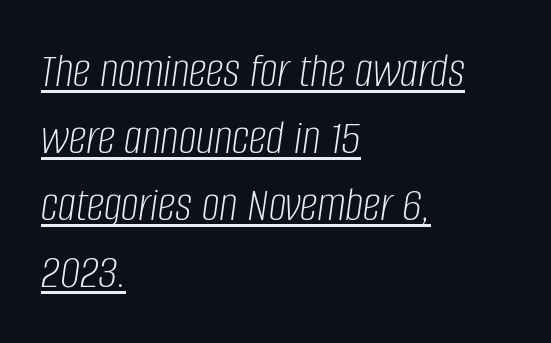
Q: Is the text bold? A: No.
Q: Is the text italic (slanted)? A: Yes, it leans right by about 8 degrees.
Q: Is the text underlined? A: Yes.
Q: How is the paragraph aligned? A: Left-aligned.
Q: Is the spacing between letters normal or unusually wide? A: Normal.
Q: Is the spacing between lines tight, normal or loose? A: Normal.
Q: Width (condensed, normal, or wide)? A: Condensed.
Q: Stroke contrast? A: Low.
Q: x-height? A: Large.
Q: Monospaced? A: No.
